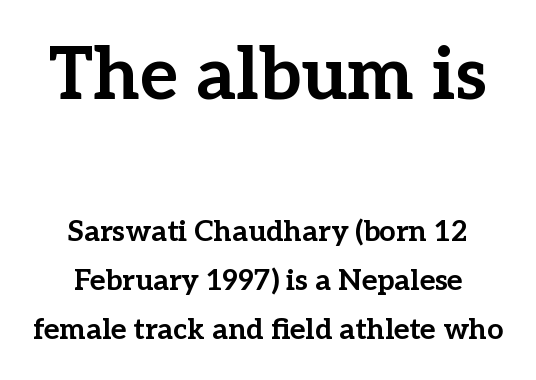
The image shows 73 px bold serif type, upright; set centered, normal line spacing (1.69x), normal letter spacing, not underlined; the first (top) block is 2.52x larger; low stroke contrast and a medium x-height.
